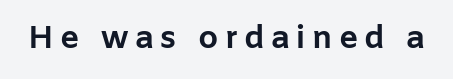
Q: Is the text bold? A: Yes.
Q: Is the text italic (slanted)? A: No, it is upright.
Q: Is the typeface a serif or a sans-serif typeface? A: Sans-serif.
Q: Is the text underlined? A: No.
Q: Is the spacing between letters normal or unusually wide? A: Unusually wide.
Q: Width (condensed, normal, or wide)? A: Normal.
Q: Stroke contrast? A: Low.
Q: x-height? A: Medium.
Q: Monospaced? A: No.
